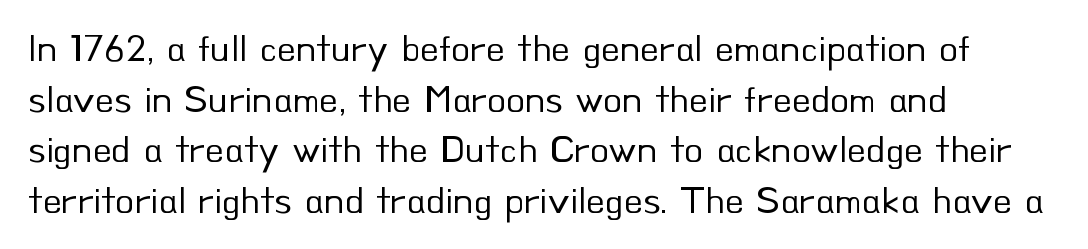
{"serif": "no", "italic": "no", "bold": "no", "weight": "regular", "width": "normal", "stroke_contrast": "low", "x_height": "small", "monospaced": "no", "underline": "no", "align": "left", "line_spacing": "normal", "line_spacing_ratio": 1.3, "letter_spacing": "normal", "letter_spacing_em": 0.0, "glyph_px": 39}
